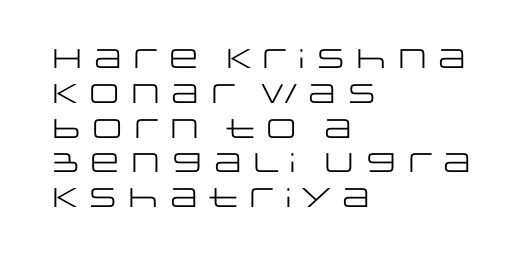
This sample keeps an unexceptional amount of space between lines. Characters remain perfectly vertical along every line. The gap between lines stays unmarked. Is this a heavy cut? Hardly; it is regular or lighter.
